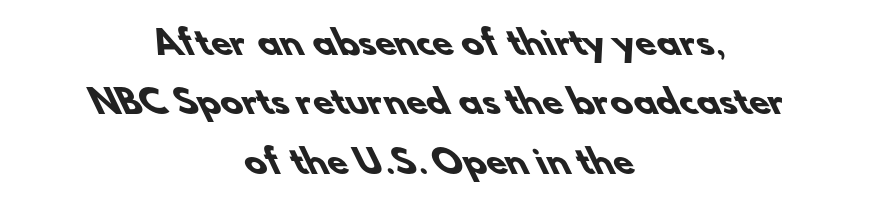
The image shows 33 px heavy sans-serif type; set centered, line spacing 1.8x, normal letter spacing, not underlined; low stroke contrast and a small x-height.
